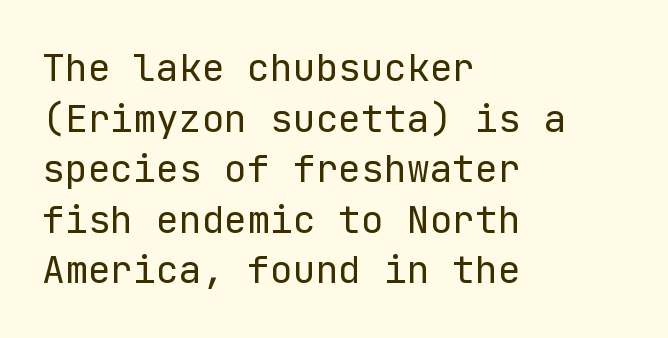
{"serif": "no", "italic": "no", "bold": "no", "weight": "regular", "width": "normal", "stroke_contrast": "low", "x_height": "medium", "underline": "no", "align": "left", "line_spacing": "normal", "line_spacing_ratio": 1.33, "letter_spacing": "normal", "letter_spacing_em": 0.0, "glyph_px": 38}
